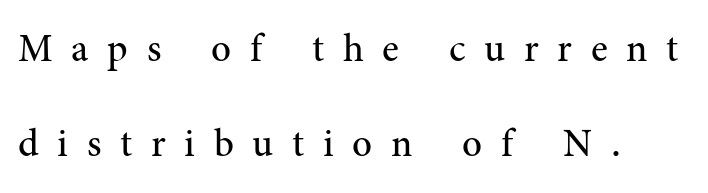
Q: Is the text bold? A: No.
Q: Is the text italic (slanted)? A: No, it is upright.
Q: Is the typeface a serif or a sans-serif typeface? A: Serif.
Q: Is the text underlined? A: No.
Q: How is the paragraph aligned? A: Left-aligned.
Q: Is the spacing between letters normal or unusually wide? A: Unusually wide.
Q: Is the spacing between lines tight, normal or loose? A: Loose.
Q: Width (condensed, normal, or wide)? A: Normal.
Q: Stroke contrast? A: Medium.
Q: x-height? A: Medium.
Q: Monospaced? A: No.
